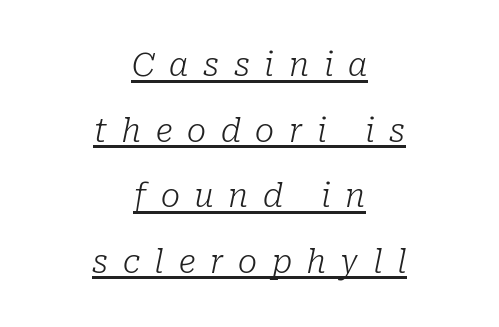
Each word looks stretched out because of the extra space between its letters. Character widths vary here, with narrow letters taking less room than wide ones. Small tapered or slab feet sit at the stroke ends, so this counts as serif. Loosely led — the rows are spread out. Decoration check: the copy is underlined. These lines are centered, leaving both edges ragged.
